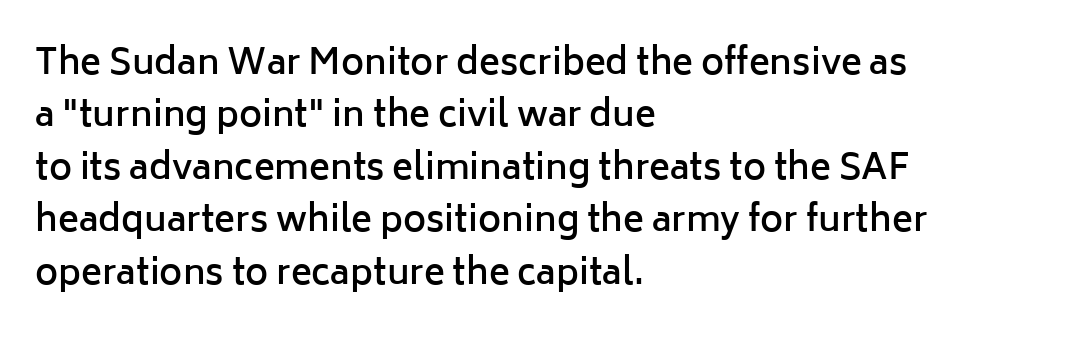
Q: Is the text bold? A: Semi-bold.
Q: Is the text italic (slanted)? A: No, it is upright.
Q: Is the typeface a serif or a sans-serif typeface? A: Sans-serif.
Q: Is the text underlined? A: No.
Q: How is the paragraph aligned? A: Left-aligned.
Q: Is the spacing between letters normal or unusually wide? A: Normal.
Q: Is the spacing between lines tight, normal or loose? A: Normal.
Q: Width (condensed, normal, or wide)? A: Normal.
Q: Stroke contrast? A: Low.
Q: x-height? A: Medium.
Q: Monospaced? A: No.
